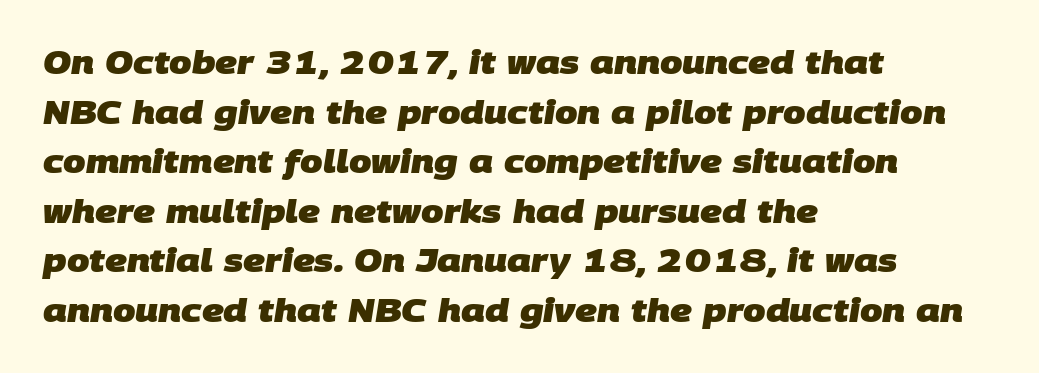
The image shows 32 px heavy sans-serif type; set left-aligned, normal line spacing (1.55x), normal letter spacing, not underlined; low stroke contrast and a large x-height.
